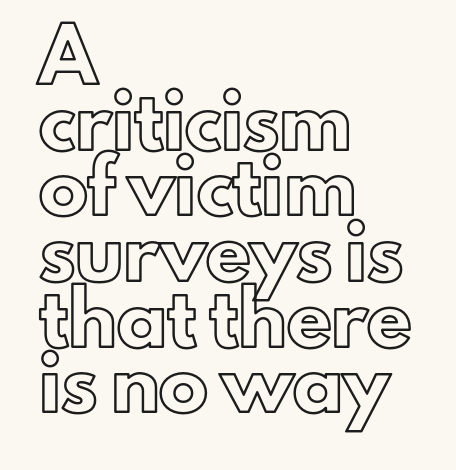
The image shows 49 px text type, upright; set left-aligned, normal line spacing (1.34x), normal letter spacing, not underlined; a small x-height.
